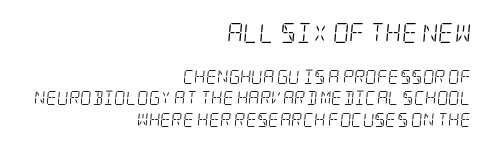
The image shows 20 px text type, italic (leaning right); set right-aligned, normal line spacing (1.54x), normal letter spacing, not underlined; the first (top) block is 1.43x larger.
